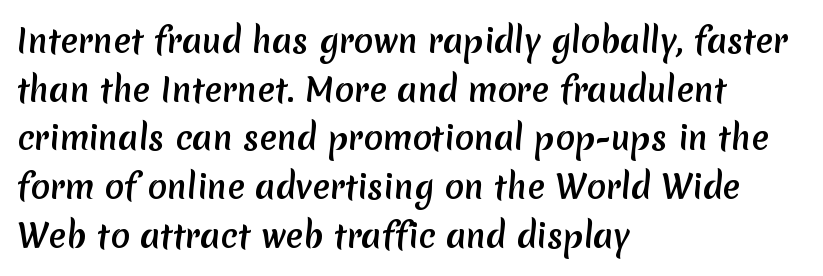
A typesetter would call this proportional, since set widths differ per character. How would I describe the line gaps? Plain and ordinary. Nothing unusual about the tracking: characters are spaced as the font intends. Alignment: flush left.
